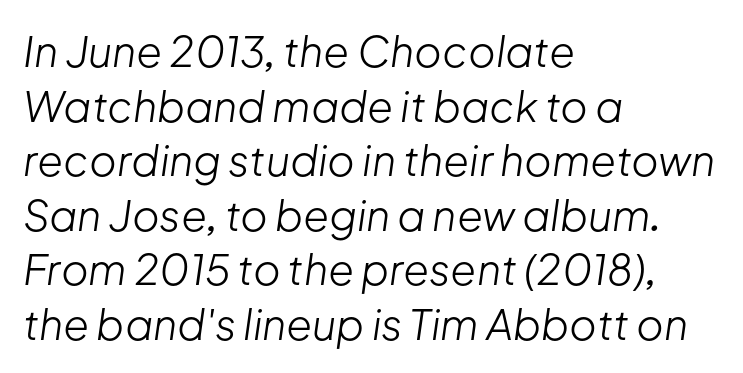
Q: Is the text bold? A: No.
Q: Is the text italic (slanted)? A: Yes, it leans right by about 8 degrees.
Q: Is the text underlined? A: No.
Q: How is the paragraph aligned? A: Left-aligned.
Q: Is the spacing between letters normal or unusually wide? A: Normal.
Q: Is the spacing between lines tight, normal or loose? A: Normal.
Q: Width (condensed, normal, or wide)? A: Normal.
Q: Stroke contrast? A: Low.
Q: x-height? A: Medium.
Q: Monospaced? A: No.
